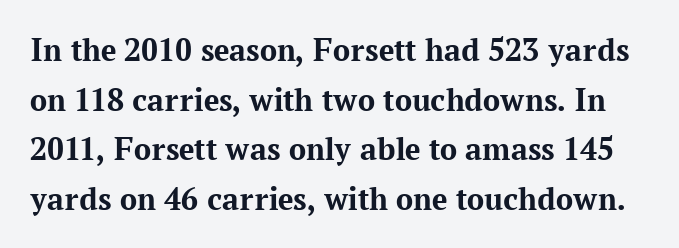
{"serif": "yes", "italic": "no", "bold": "yes", "weight": "bold", "width": "normal", "stroke_contrast": "medium", "x_height": "medium", "monospaced": "no", "underline": "no", "line_spacing": "normal", "line_spacing_ratio": 1.46, "letter_spacing": "normal", "letter_spacing_em": 0.0, "glyph_px": 34}
